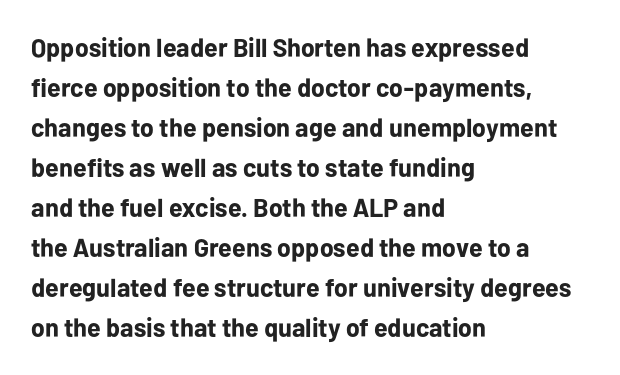
Q: Is the text bold? A: Yes.
Q: Is the text italic (slanted)? A: No, it is upright.
Q: Is the text underlined? A: No.
Q: How is the paragraph aligned? A: Left-aligned.
Q: Is the spacing between letters normal or unusually wide? A: Normal.
Q: Is the spacing between lines tight, normal or loose? A: Normal.
